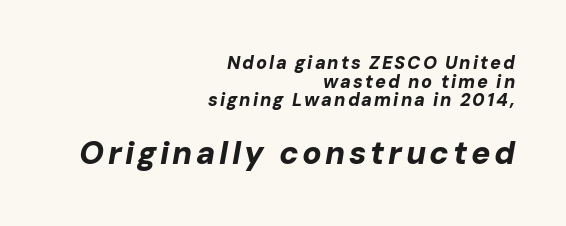
Q: Is the text bold? A: Yes.
Q: Is the text italic (slanted)? A: Yes, it leans right by about 10 degrees.
Q: Is the text underlined? A: No.
Q: How is the paragraph aligned? A: Right-aligned.
Q: Is the spacing between lines tight, normal or loose? A: Tight.
Q: Which block of text is set in a larger size, the first (top) or the second (bottom)? A: The second (bottom) one.
Q: Width (condensed, normal, or wide)? A: Normal.
Q: Stroke contrast? A: Low.
Q: x-height? A: Medium.
Q: Monospaced? A: No.
